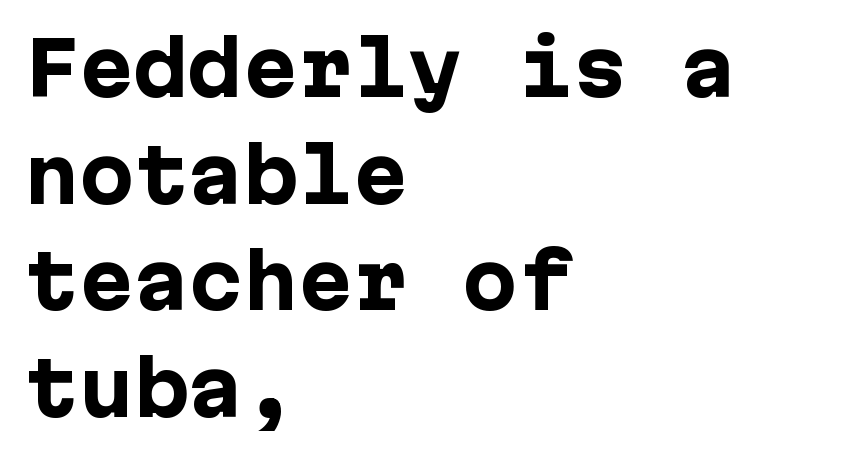
The image shows 73 px heavy sans-serif type, upright; set left-aligned, normal line spacing (1.46x), normal letter spacing, not underlined; low stroke contrast and a medium x-height.
